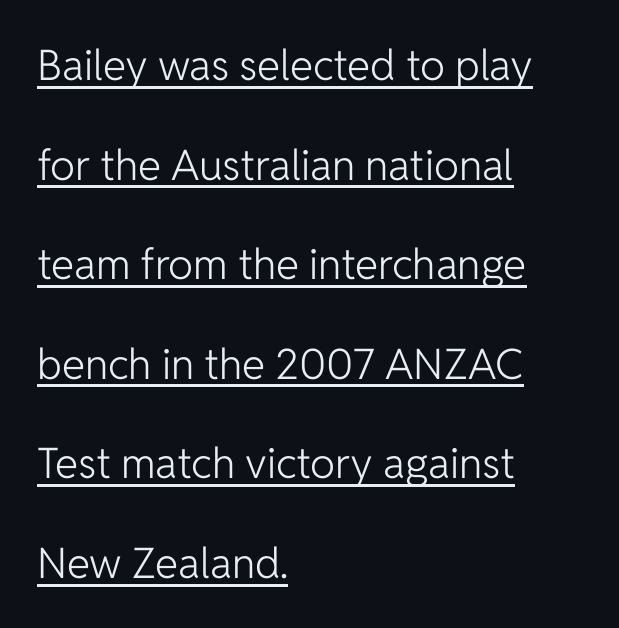
{"serif": "no", "italic": "no", "bold": "no", "weight": "light", "width": "normal", "stroke_contrast": "low", "x_height": "medium", "monospaced": "no", "underline": "yes", "align": "left", "line_spacing": "loose", "line_spacing_ratio": 2.37, "letter_spacing": "normal", "letter_spacing_em": 0.0, "glyph_px": 42}
